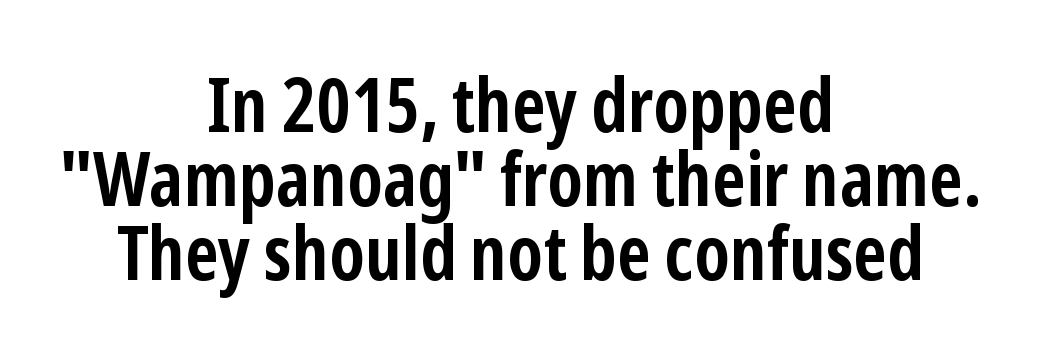
The image shows 75 px semibold, condensed sans-serif type, upright; set centered, tight line spacing (0.99x), normal letter spacing, not underlined; low stroke contrast and a medium x-height.
